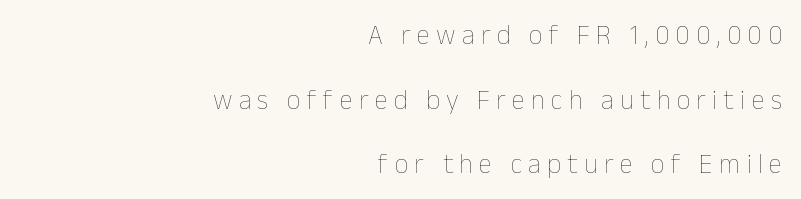
Q: Is the text bold? A: No.
Q: Is the text italic (slanted)? A: No, it is upright.
Q: Is the text underlined? A: No.
Q: How is the paragraph aligned? A: Right-aligned.
Q: Is the spacing between letters normal or unusually wide? A: Unusually wide.
Q: Is the spacing between lines tight, normal or loose? A: Loose.
